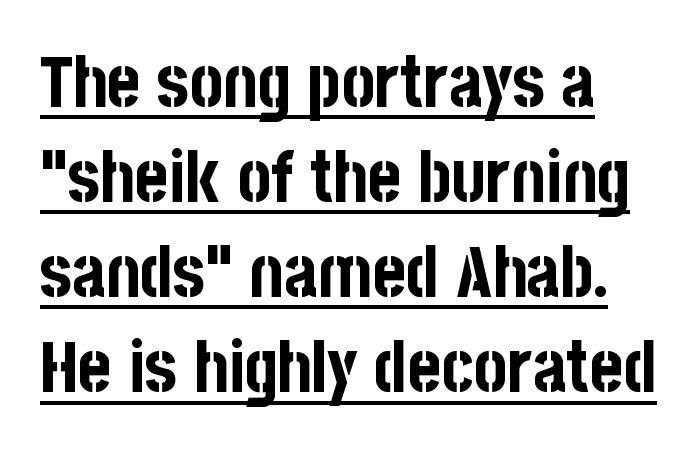
The image shows 71 px bold, condensed sans-serif type, upright; set left-aligned, normal line spacing (1.34x), normal letter spacing, underlined; low stroke contrast and a large x-height.
